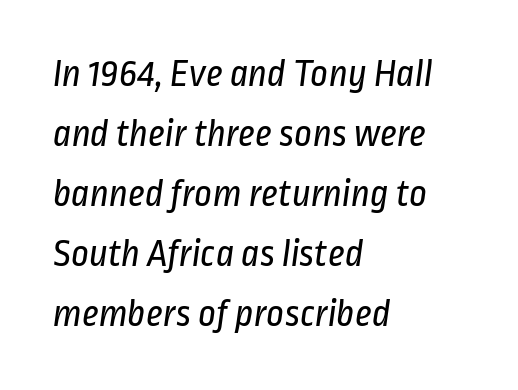
The image shows 39 px regular-weight, condensed sans-serif type; set left-aligned, normal line spacing (1.54x), normal letter spacing, not underlined; low stroke contrast and a medium x-height.
